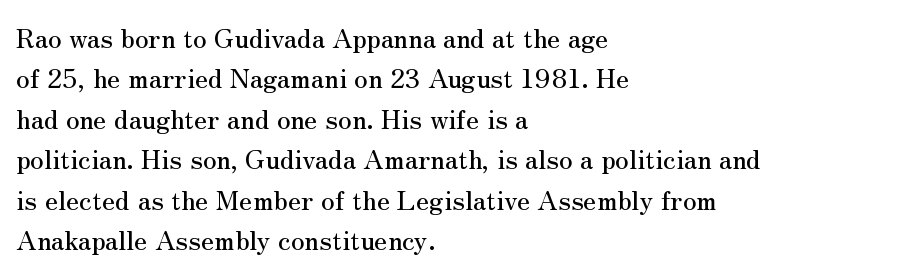
The image shows 27 px text type, upright; set left-aligned, normal line spacing (1.5x), normal letter spacing, not underlined.
